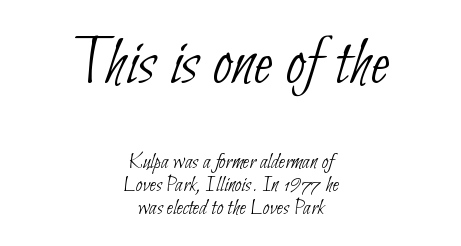
Reading down the column, the eye jumps only a short way to each next line. The face used here is proportionally spaced, like ordinary book or web type. Classification — sans serif. The compositor balanced each line on the midline. Type without underlining. Larger block? The one above; the one below is distinctly smaller.
